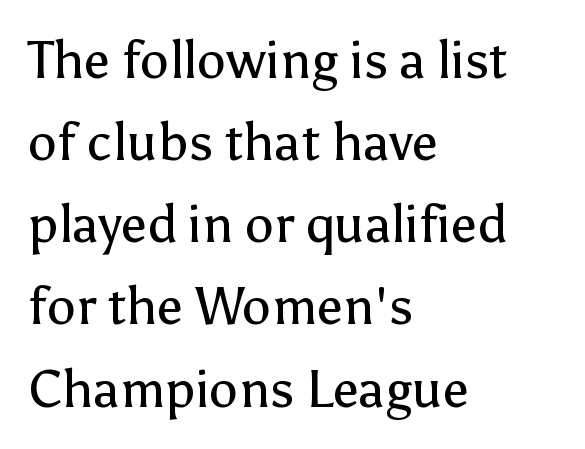
Does the copy run flush right? No — it runs flush left. A typesetter would mark this as roman, not italic. Spacing verdict: proportional, widths tailored to each character. One glance says typical: line gaps are just what's usual.
